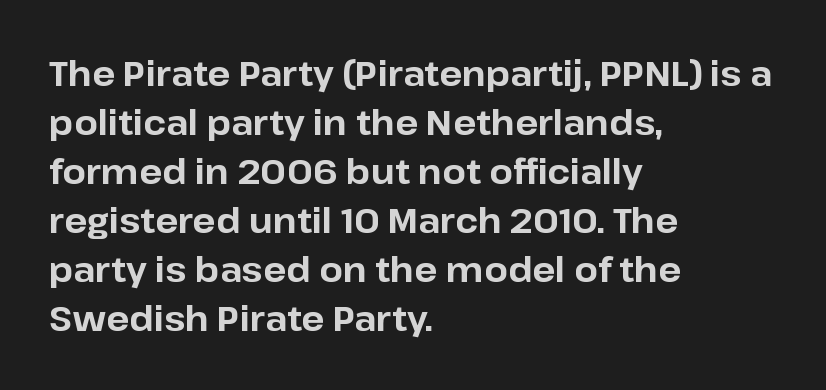
The image shows 34 px bold sans-serif type, upright; set left-aligned, normal line spacing (1.44x), normal letter spacing, not underlined; low stroke contrast and a medium x-height.
